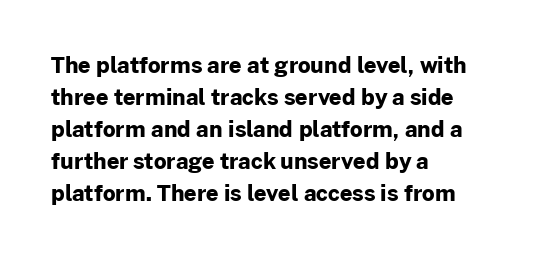
The image shows 22 px bold type, upright; set left-aligned, normal line spacing (1.45x), normal letter spacing, not underlined.
